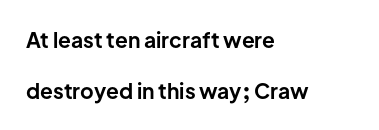
{"italic": "no", "bold": "yes", "underline": "no", "align": "left", "line_spacing": "loose", "line_spacing_ratio": 2.42, "letter_spacing": "normal", "letter_spacing_em": 0.0, "glyph_px": 21}
